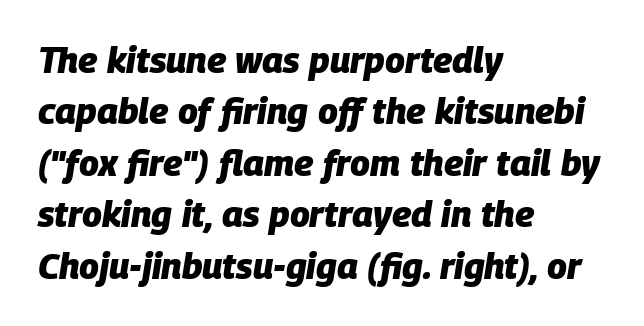
{"italic": "yes", "lean": "right", "slant_degrees": 9, "bold": "yes", "weight": "heavy", "width": "normal", "stroke_contrast": "low", "x_height": "large", "monospaced": "no", "underline": "no", "align": "left", "line_spacing": "normal", "line_spacing_ratio": 1.43, "letter_spacing": "normal", "letter_spacing_em": 0.0, "glyph_px": 36}
